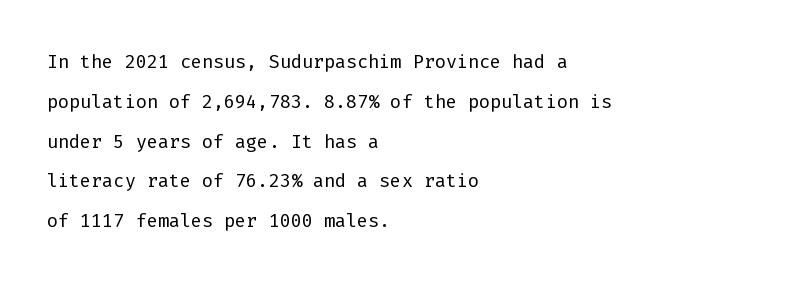
{"italic": "no", "bold": "no", "underline": "no", "align": "left", "line_spacing": "normal", "line_spacing_ratio": 1.53, "letter_spacing": "normal", "letter_spacing_em": 0.0, "glyph_px": 26}
